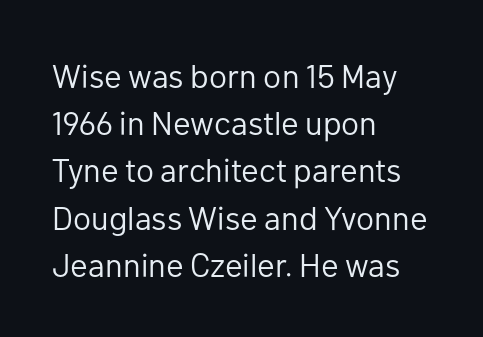
{"serif": "no", "italic": "no", "bold": "no", "weight": "regular", "width": "normal", "stroke_contrast": "low", "x_height": "medium", "monospaced": "no", "underline": "no", "align": "left", "line_spacing": "normal", "line_spacing_ratio": 1.43, "letter_spacing": "normal", "letter_spacing_em": 0.0, "glyph_px": 33}
